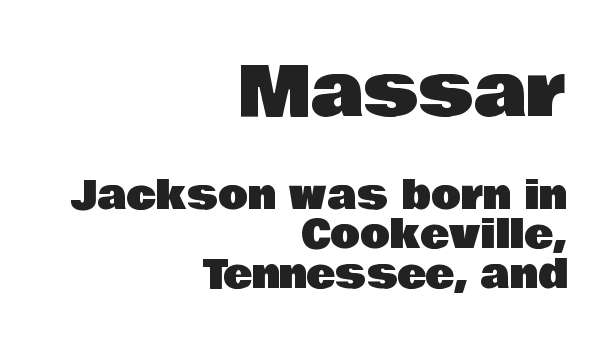
The image shows 69 px sans-serif type, upright; set right-aligned, tight line spacing (1.02x), normal letter spacing, not underlined; the first (top) block is 1.77x larger; low stroke contrast and a large x-height.
